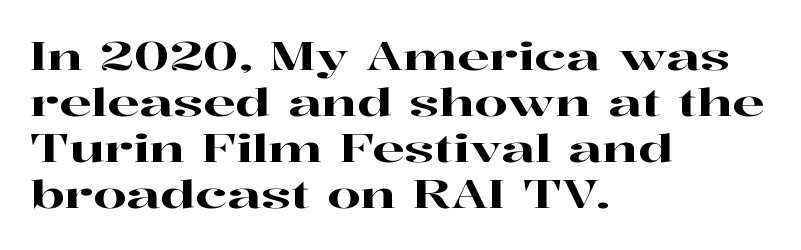
Q: Is the text italic (slanted)? A: No, it is upright.
Q: Is the typeface a serif or a sans-serif typeface? A: Serif.
Q: Is the text underlined? A: No.
Q: How is the paragraph aligned? A: Left-aligned.
Q: Is the spacing between letters normal or unusually wide? A: Normal.
Q: Width (condensed, normal, or wide)? A: Wide.
Q: Stroke contrast? A: High.
Q: x-height? A: Medium.
Q: Monospaced? A: No.
